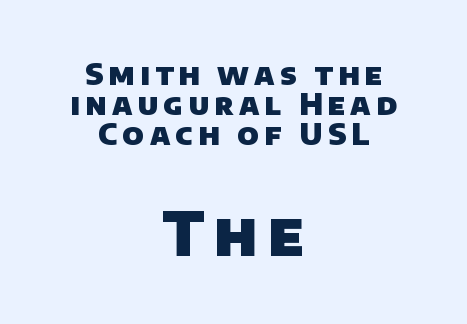
Q: Is the text bold? A: Yes.
Q: Is the typeface a serif or a sans-serif typeface? A: Sans-serif.
Q: Is the text underlined? A: No.
Q: How is the paragraph aligned? A: Centered.
Q: Is the spacing between lines tight, normal or loose? A: Tight.
Q: Which block of text is set in a larger size, the first (top) or the second (bottom)? A: The second (bottom) one.
Q: Width (condensed, normal, or wide)? A: Normal.
Q: Stroke contrast? A: Low.
Q: x-height? A: Large.
Q: Monospaced? A: No.
